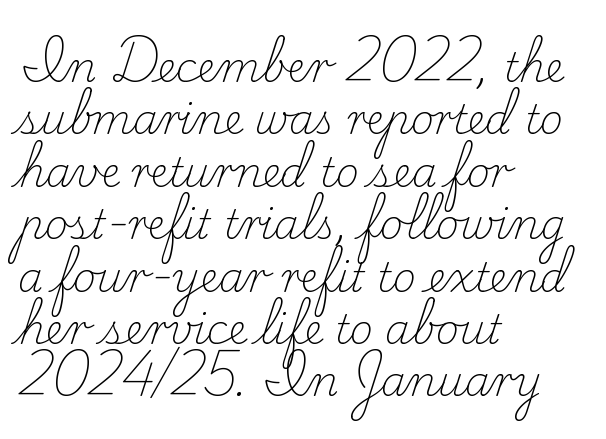
The image shows 40 px light serif type; set left-aligned, normal line spacing (1.31x), normal letter spacing, not underlined; low stroke contrast and a small x-height.
